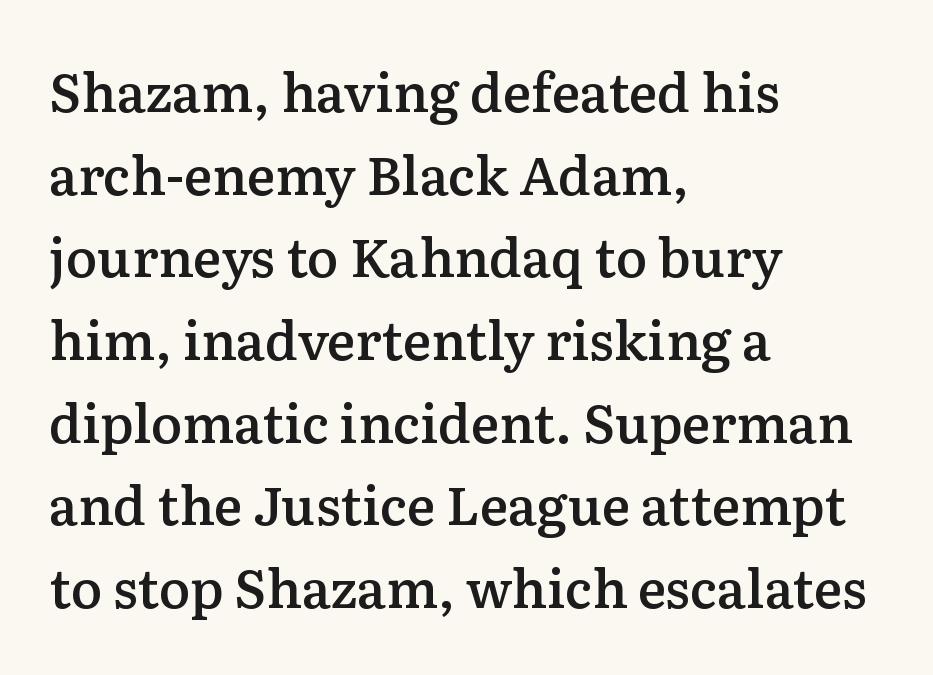
{"serif": "yes", "italic": "no", "bold": "semi", "weight": "semibold", "width": "normal", "stroke_contrast": "low", "x_height": "medium", "monospaced": "no", "underline": "no", "align": "left", "line_spacing": "normal", "line_spacing_ratio": 1.56, "letter_spacing": "normal", "letter_spacing_em": 0.0, "glyph_px": 53}
